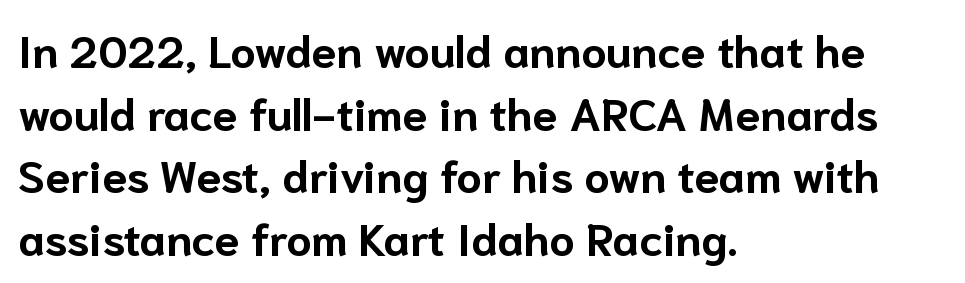
{"serif": "no", "italic": "no", "bold": "yes", "weight": "bold", "width": "normal", "stroke_contrast": "low", "x_height": "medium", "monospaced": "no", "underline": "no", "align": "left", "line_spacing": "normal", "line_spacing_ratio": 1.39, "letter_spacing": "normal", "letter_spacing_em": 0.0, "glyph_px": 45}
